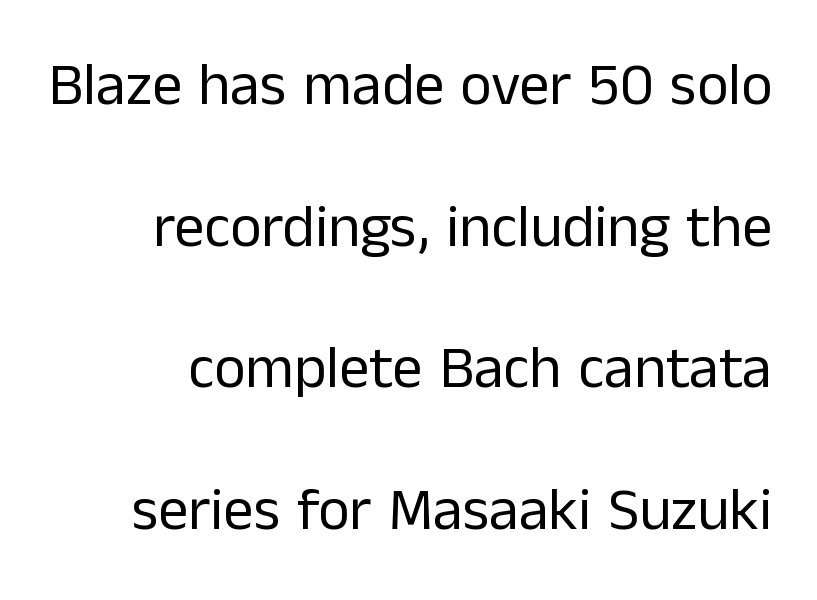
Q: Is the text bold? A: No.
Q: Is the text italic (slanted)? A: No, it is upright.
Q: Is the typeface a serif or a sans-serif typeface? A: Sans-serif.
Q: Is the text underlined? A: No.
Q: Is the spacing between letters normal or unusually wide? A: Normal.
Q: Is the spacing between lines tight, normal or loose? A: Loose.
Q: Width (condensed, normal, or wide)? A: Normal.
Q: Stroke contrast? A: Low.
Q: x-height? A: Medium.
Q: Monospaced? A: No.
